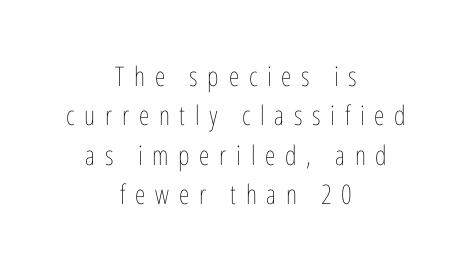
Q: Is the text bold? A: No.
Q: Is the text italic (slanted)? A: No, it is upright.
Q: Is the text underlined? A: No.
Q: How is the paragraph aligned? A: Centered.
Q: Is the spacing between letters normal or unusually wide? A: Unusually wide.
Q: Is the spacing between lines tight, normal or loose? A: Normal.
